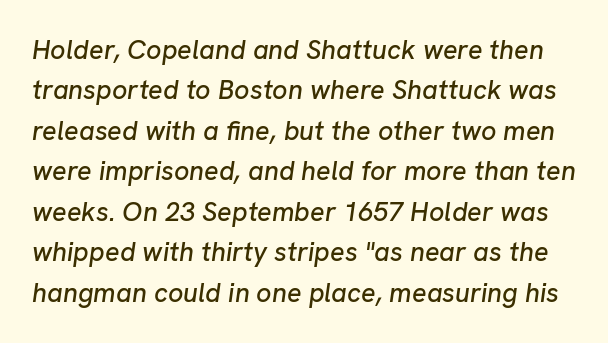
The image shows 27 px text type, italic (leaning right); set normal line spacing (1.5x), normal letter spacing, not underlined.
